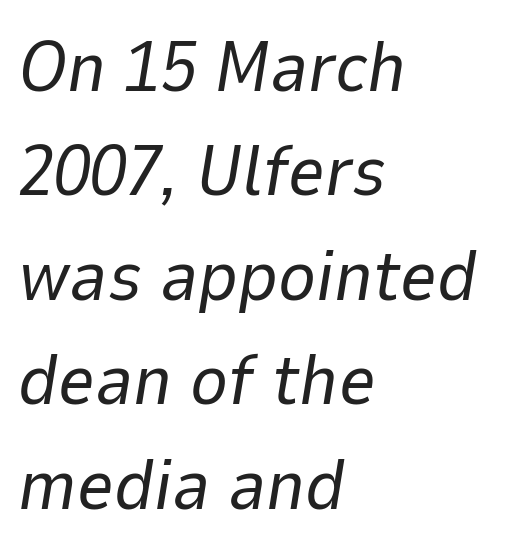
The image shows 72 px regular-weight type, italic (leaning right); set left-aligned, normal line spacing (1.45x), normal letter spacing, not underlined; low stroke contrast and a medium x-height.
